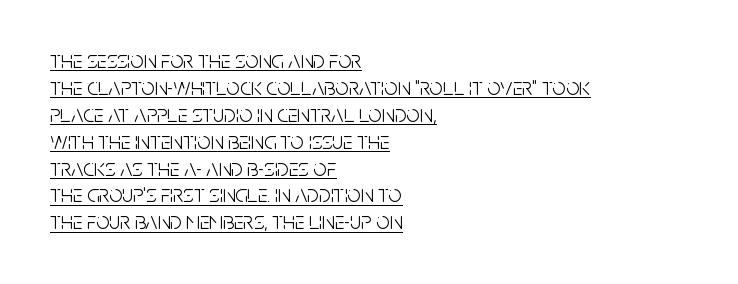
Q: Is the text bold? A: No.
Q: Is the text italic (slanted)? A: No, it is upright.
Q: Is the text underlined? A: Yes.
Q: How is the paragraph aligned? A: Left-aligned.
Q: Is the spacing between letters normal or unusually wide? A: Normal.
Q: Is the spacing between lines tight, normal or loose? A: Tight.
